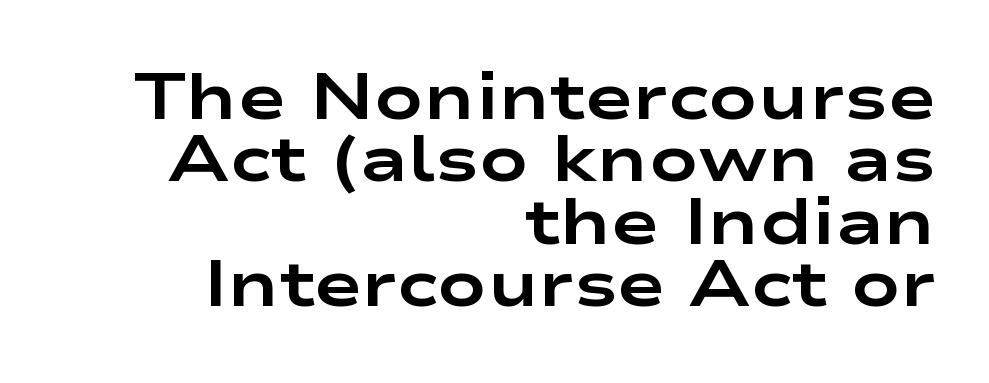
{"serif": "no", "italic": "no", "bold": "yes", "weight": "bold", "width": "wide", "stroke_contrast": "low", "x_height": "medium", "monospaced": "no", "underline": "no", "align": "right", "line_spacing": "tight", "line_spacing_ratio": 0.96, "letter_spacing": "normal", "letter_spacing_em": 0.0, "glyph_px": 65}
